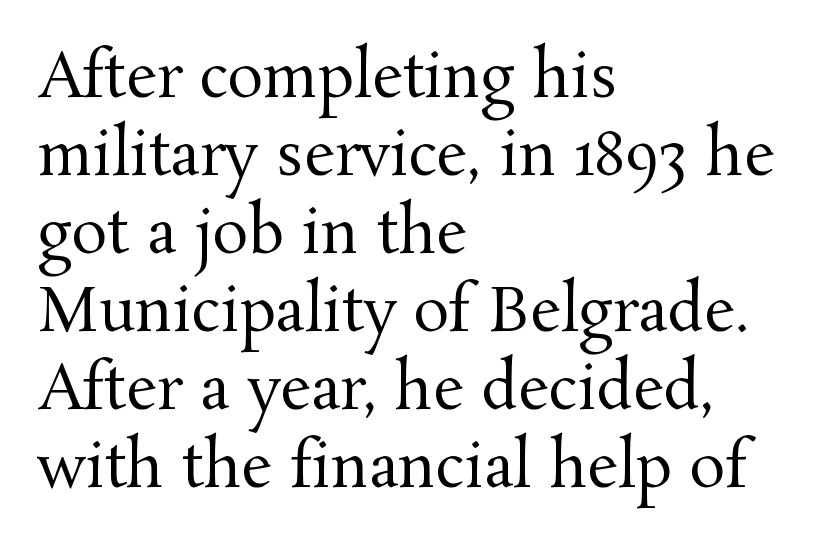
The image shows 60 px regular-weight serif type, upright; set left-aligned, normal line spacing (1.3x), normal letter spacing, not underlined; medium stroke contrast and a medium x-height.
